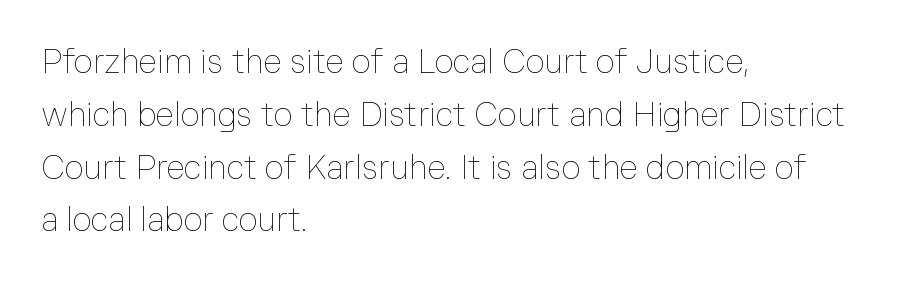
When letters stand straight like this, we call the style roman or upright. Vertical spacing — default. This sample has the flowing, uneven cadence of proportional lettering. The zone under the glyphs is completely vacant. Notice how the passage keeps a crisp vertical edge on the left only.
